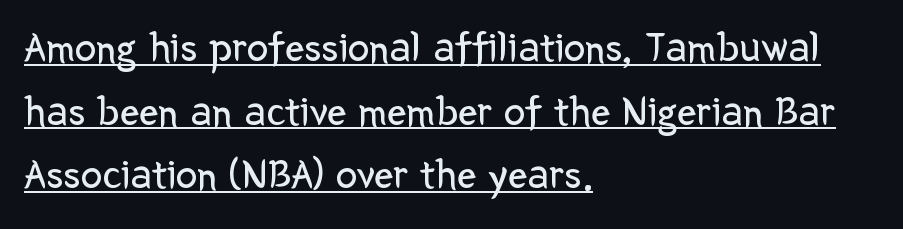
Q: Is the text bold? A: No.
Q: Is the text italic (slanted)? A: No, it is upright.
Q: Is the typeface a serif or a sans-serif typeface? A: Sans-serif.
Q: Is the text underlined? A: Yes.
Q: How is the paragraph aligned? A: Left-aligned.
Q: Is the spacing between letters normal or unusually wide? A: Normal.
Q: Is the spacing between lines tight, normal or loose? A: Normal.
Q: Width (condensed, normal, or wide)? A: Normal.
Q: Stroke contrast? A: Low.
Q: x-height? A: Medium.
Q: Monospaced? A: No.
